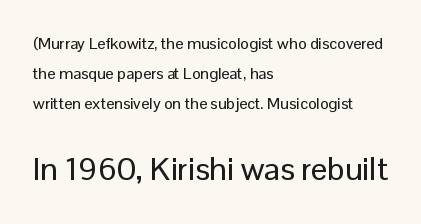
The passage is arranged the way most books set body copy — flush left. The passage shown is typeset with a sans-serif family. Between these two stacked blocks, the lower one wins on size. A typesetter would call this proportional, since set widths differ per character. Lines of text with bare space underneath.
